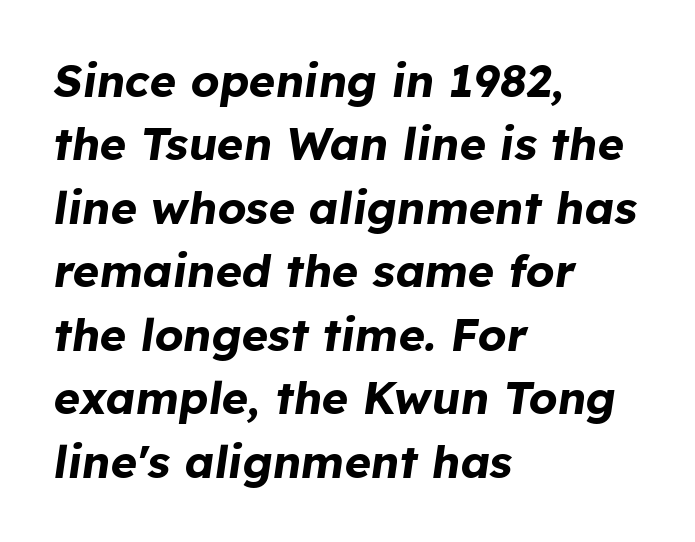
The characters look thick and weighty, a clear bold. Style check: oblique. Horizontally, the lines are justified to the leading edge only. The gap between lines stays unmarked. Is this a fixed-width face? No — the glyphs have proportional, varying widths. Summary of vertical rhythm: regular, with standard interline spacing.
